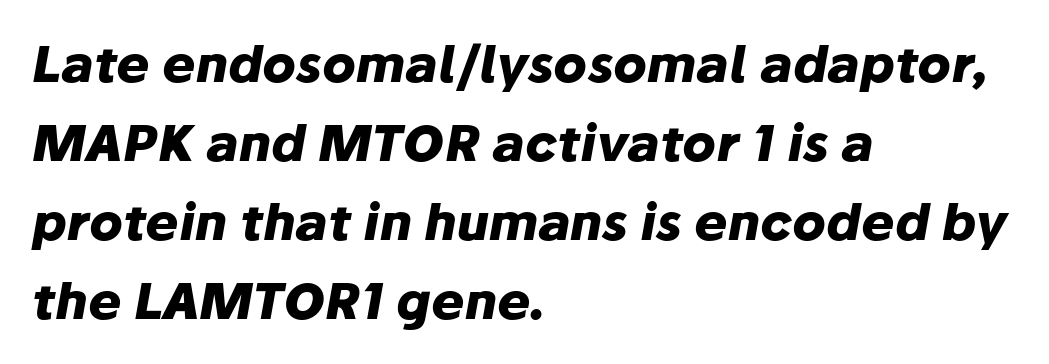
Q: Is the text bold? A: Yes.
Q: Is the text italic (slanted)? A: Yes, it leans right by about 10 degrees.
Q: Is the text underlined? A: No.
Q: How is the paragraph aligned? A: Left-aligned.
Q: Is the spacing between letters normal or unusually wide? A: Normal.
Q: Is the spacing between lines tight, normal or loose? A: Normal.
Q: Width (condensed, normal, or wide)? A: Normal.
Q: Stroke contrast? A: Low.
Q: x-height? A: Medium.
Q: Monospaced? A: No.
